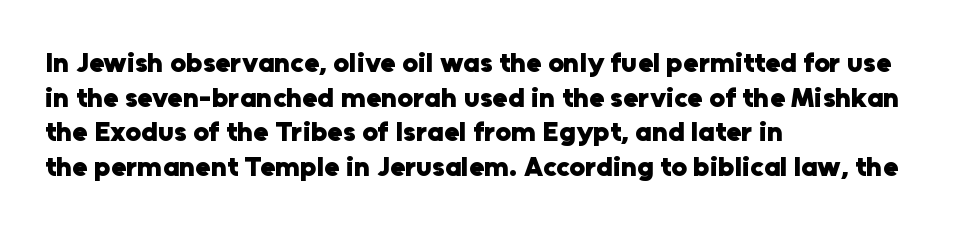
The typesetting leans heavy: a genuine bold. The type sits square on the baseline with zero lean. Check the space under the baseline: it is left empty. Here the designer chose a conventional face with non-uniform glyph widths.
